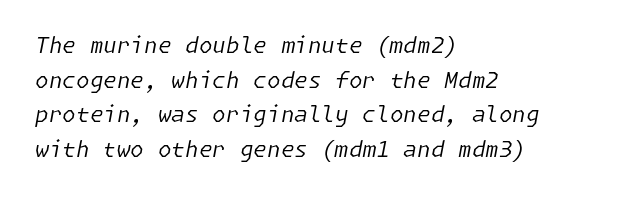
Q: Is the text bold? A: No.
Q: Is the text italic (slanted)? A: Yes, it leans right by about 11 degrees.
Q: Is the text underlined? A: No.
Q: How is the paragraph aligned? A: Left-aligned.
Q: Is the spacing between letters normal or unusually wide? A: Normal.
Q: Is the spacing between lines tight, normal or loose? A: Normal.
